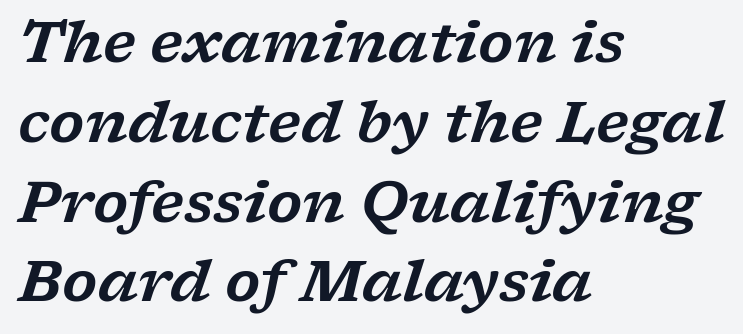
{"serif": "yes", "italic": "yes", "lean": "right", "slant_degrees": 17, "width": "wide", "stroke_contrast": "low", "x_height": "medium", "monospaced": "no", "underline": "no", "align": "left", "line_spacing": "normal", "line_spacing_ratio": 1.4, "letter_spacing": "normal", "letter_spacing_em": 0.0, "glyph_px": 57}
